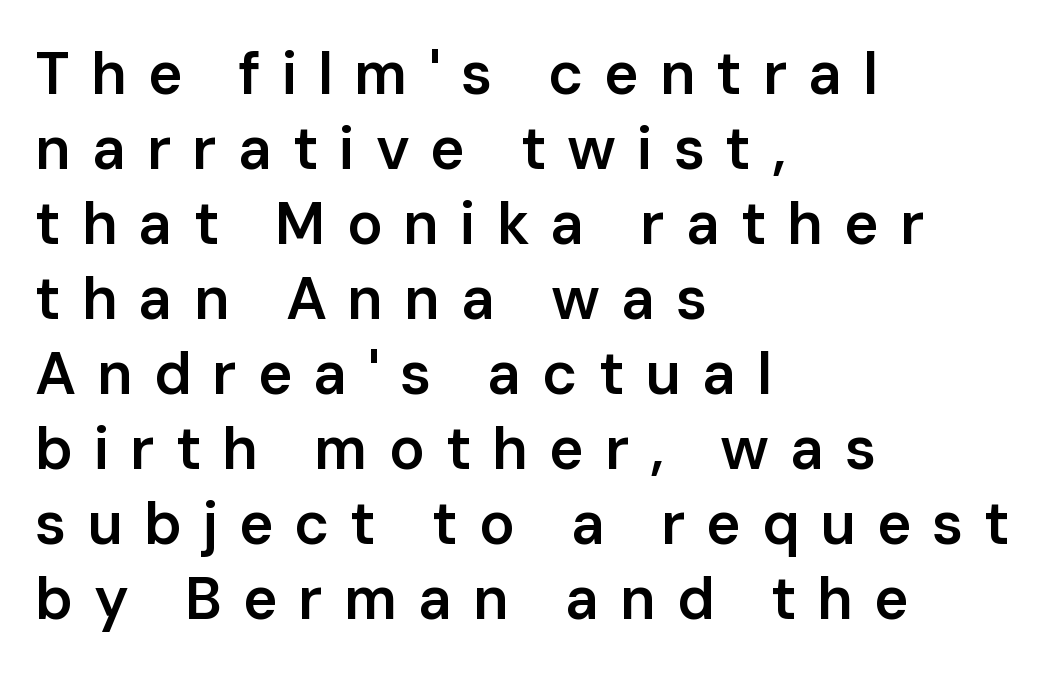
Between one letter and the next there's a generous, obvious gap. Each glyph is drawn with semibold strokes, heavier than normal yet not fully bold. Line beginnings align vertically; line endings do not. The letters carry no serifs — their stems end cleanly without finishing strokes. The words here are not underlined. Here the designer chose a conventional face with non-uniform glyph widths.
